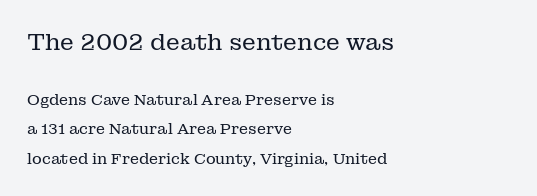
Type size steps down from the first block to the second. What stands out about the letter spacing? Nothing — it is the standard amount. Counters stay open thanks to moderate or lighter strokes. Glance below the letters and you will spot only blank space. Line starts are locked; line ends wander. Compared with typical paragraphs, the rows here are farther apart.
